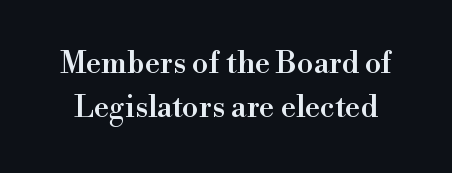
The image shows 30 px serif type, upright; set normal line spacing (1.47x), normal letter spacing, not underlined; a small x-height.
